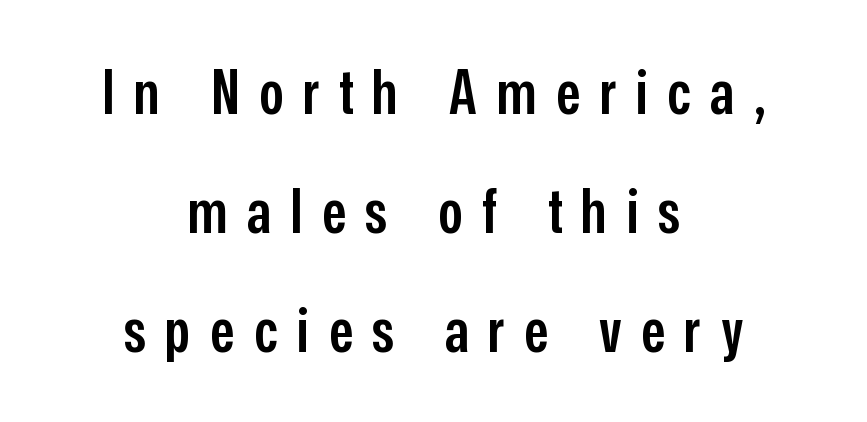
{"serif": "no", "italic": "no", "bold": "semi", "weight": "semibold", "width": "condensed", "stroke_contrast": "low", "x_height": "medium", "monospaced": "no", "underline": "no", "align": "center", "line_spacing": "loose", "line_spacing_ratio": 1.95, "letter_spacing": "wide", "letter_spacing_em": 0.32, "glyph_px": 61}
